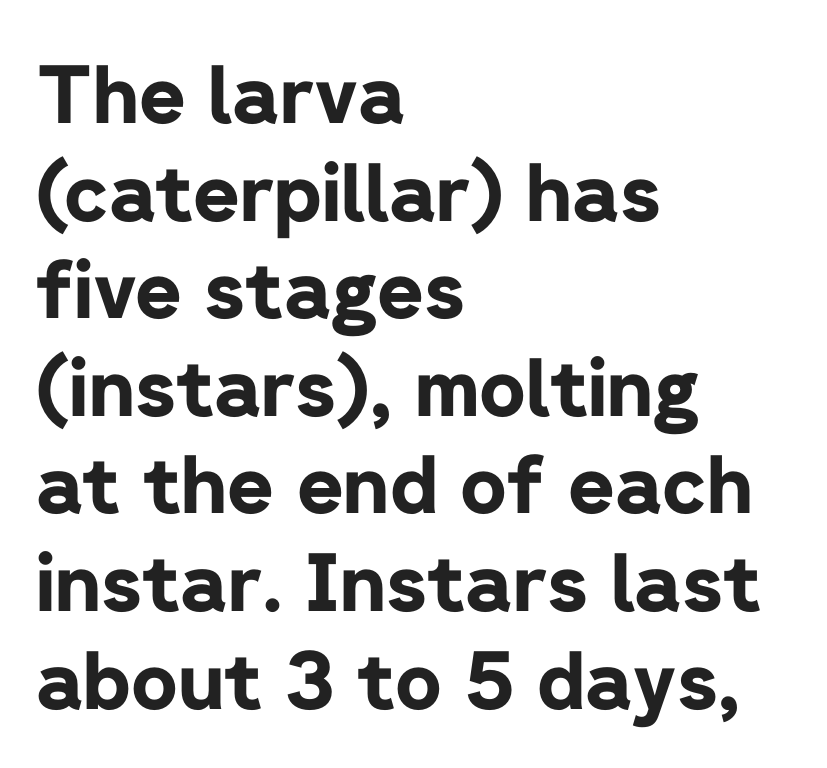
When letters stand straight like this, we call the style roman or upright. The characters look thick and weighty, a clear bold. The face used here is proportionally spaced, like ordinary book or web type. Caption: standard tracking, unaltered. Does the type have serifs? No, each stem ends abruptly.
